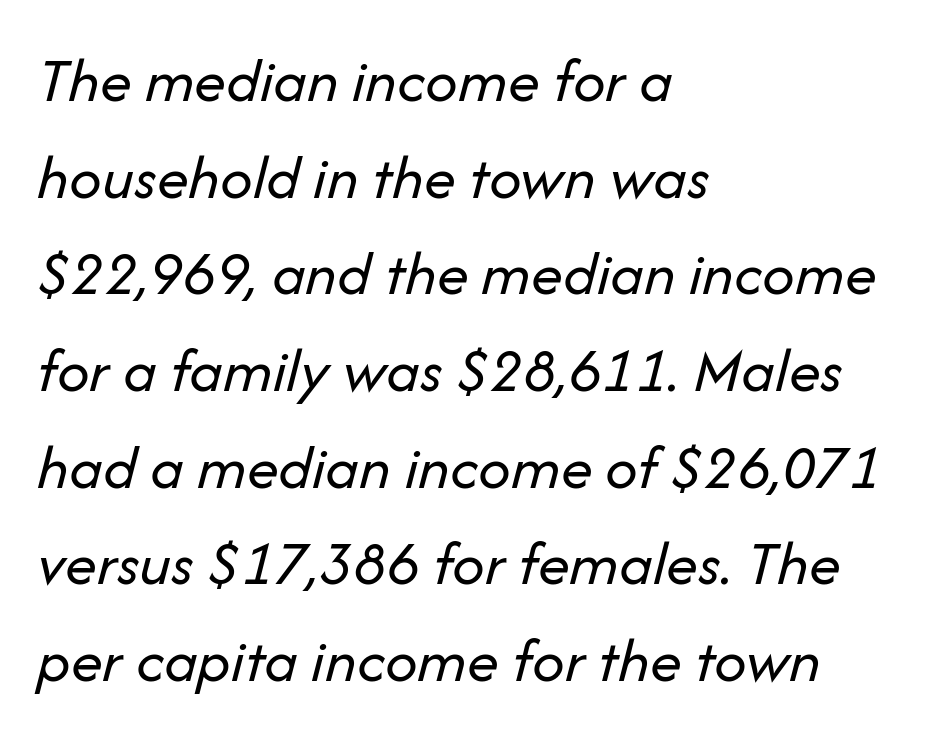
If you drew a ruler down the left edge, every line would touch it. This sample has the flowing, uneven cadence of proportional lettering. A typesetter would call this zero additional tracking. The space beneath each line is pristine and unruled. In terms of posture, this sample is oblique.
